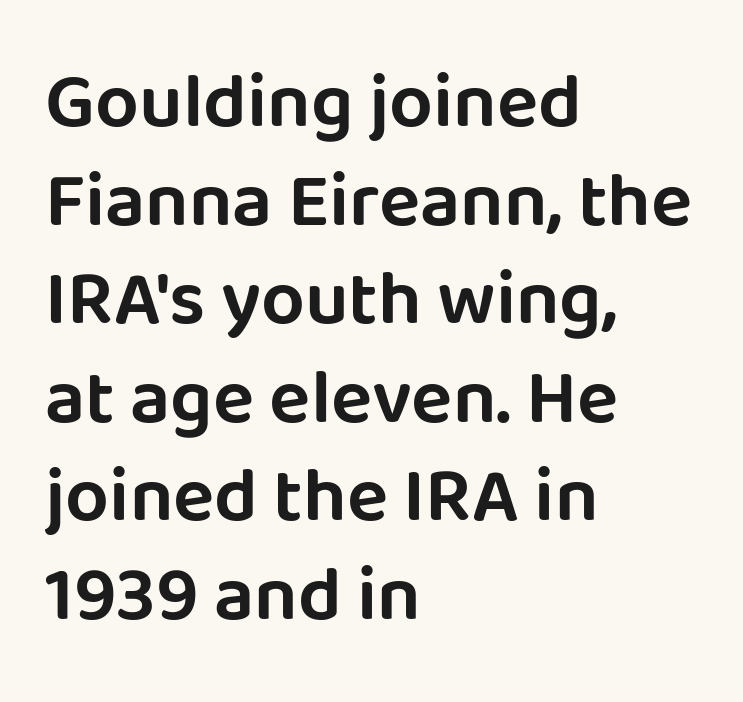
Q: Is the text italic (slanted)? A: No, it is upright.
Q: Is the typeface a serif or a sans-serif typeface? A: Sans-serif.
Q: Is the text underlined? A: No.
Q: How is the paragraph aligned? A: Left-aligned.
Q: Is the spacing between letters normal or unusually wide? A: Normal.
Q: Is the spacing between lines tight, normal or loose? A: Normal.
Q: Width (condensed, normal, or wide)? A: Normal.
Q: Stroke contrast? A: Low.
Q: x-height? A: Large.
Q: Monospaced? A: No.
